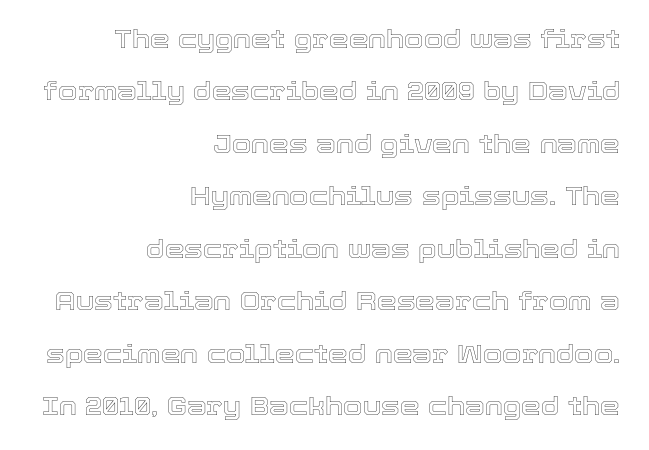
Q: Is the text italic (slanted)? A: No, it is upright.
Q: Is the text underlined? A: No.
Q: How is the paragraph aligned? A: Right-aligned.
Q: Is the spacing between letters normal or unusually wide? A: Normal.
Q: Is the spacing between lines tight, normal or loose? A: Loose.
